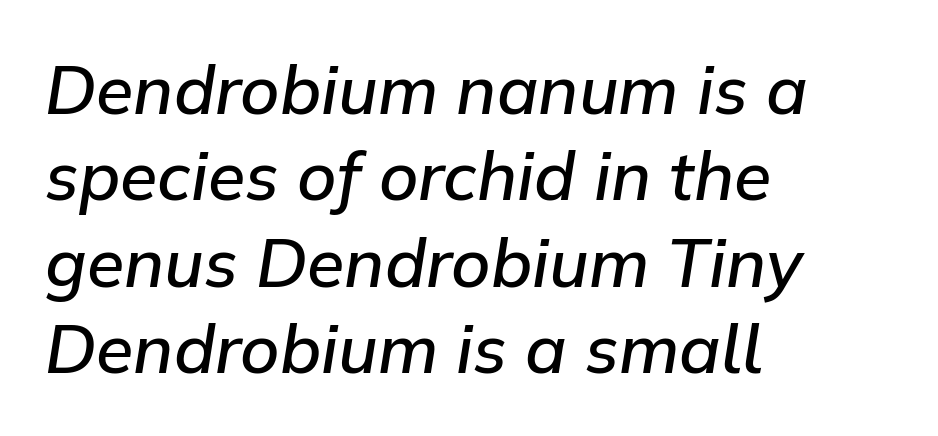
Q: Is the text bold? A: Semi-bold.
Q: Is the text italic (slanted)? A: Yes, it leans right by about 9 degrees.
Q: Is the text underlined? A: No.
Q: How is the paragraph aligned? A: Left-aligned.
Q: Is the spacing between letters normal or unusually wide? A: Normal.
Q: Is the spacing between lines tight, normal or loose? A: Normal.
Q: Width (condensed, normal, or wide)? A: Normal.
Q: Stroke contrast? A: Low.
Q: x-height? A: Medium.
Q: Monospaced? A: No.
